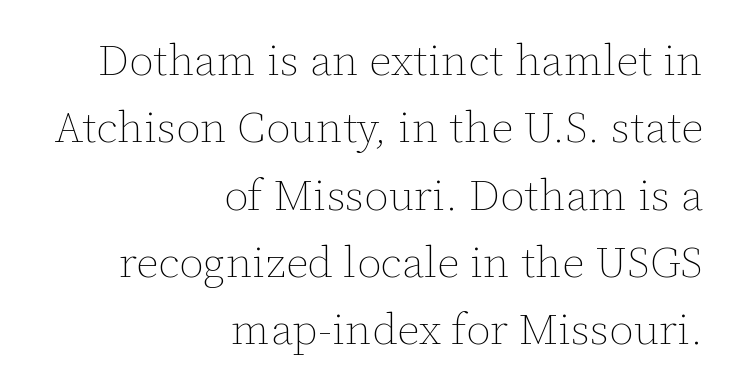
{"italic": "no", "bold": "no", "weight": "thin", "width": "normal", "stroke_contrast": "low", "x_height": "medium", "monospaced": "no", "underline": "no", "align": "right", "line_spacing": "normal", "line_spacing_ratio": 1.53, "letter_spacing": "normal", "letter_spacing_em": 0.0, "glyph_px": 44}
